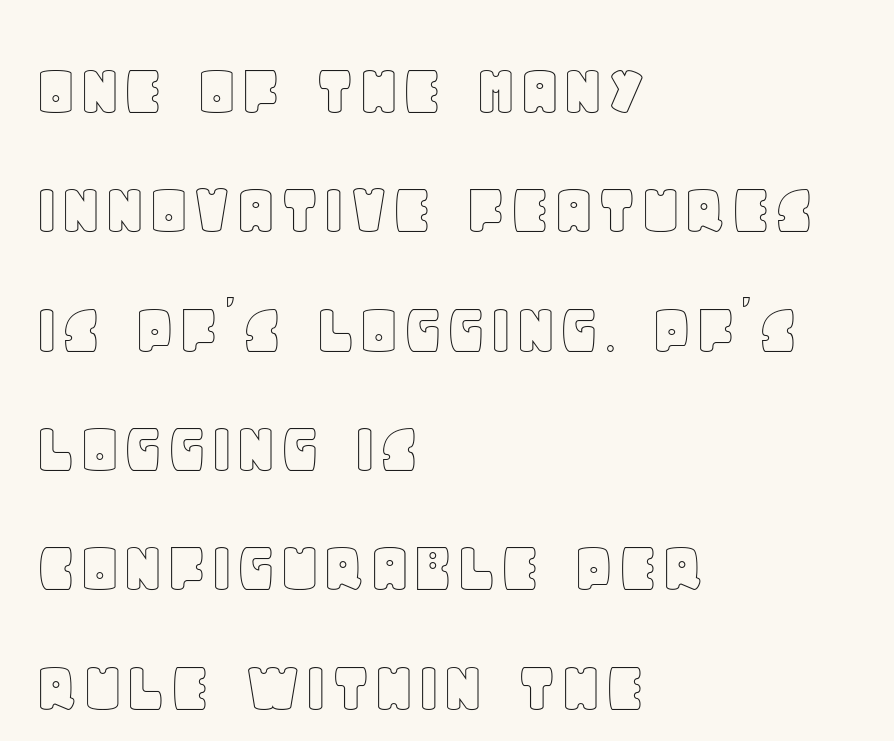
The image shows 76 px text type, upright; set left-aligned, normal line spacing (1.57x), normal letter spacing, not underlined; a large x-height.
